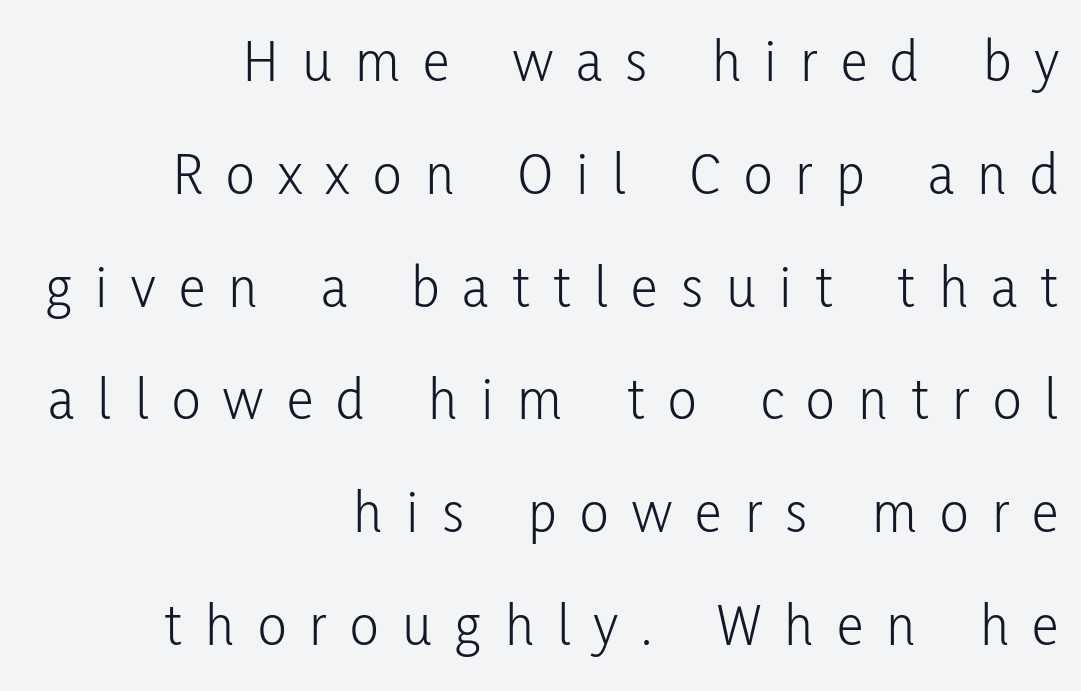
{"serif": "no", "italic": "no", "bold": "no", "weight": "light", "width": "condensed", "stroke_contrast": "low", "x_height": "medium", "monospaced": "no", "underline": "no", "align": "right", "line_spacing_ratio": 1.88, "letter_spacing": "wide", "letter_spacing_em": 0.39, "glyph_px": 60}
